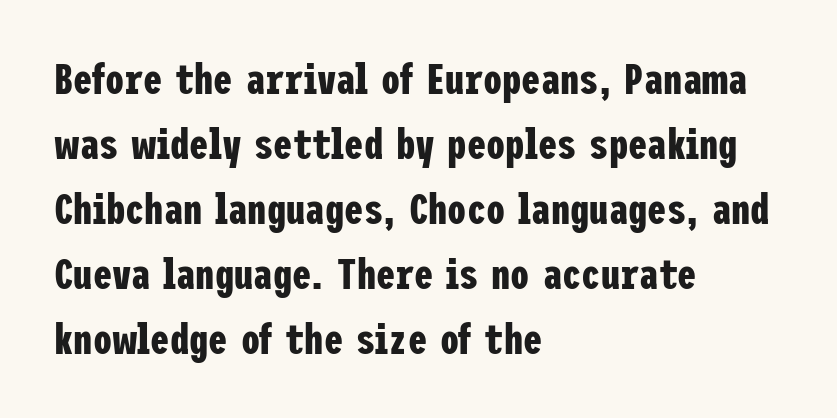
This block has exactly the height ordinary leading produces. I'd call this a sans setting — the letters go barefoot. These words are printed bold, with thick strokes throughout. Students, note that the glyphs here touch the page at normal intervals. Each row of text sits above clean, open space. Typeset ragged right — the left edge is the straight one.
